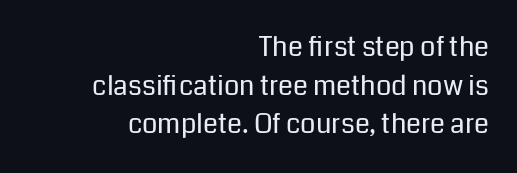
The image shows 27 px text type, upright; set right-aligned, normal line spacing (1.43x), normal letter spacing, not underlined.
